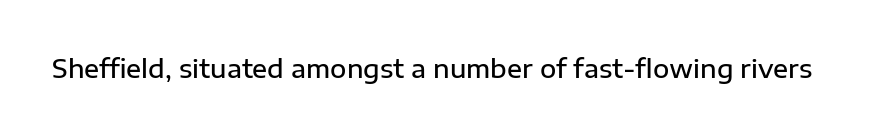
The image shows 25 px text type, upright; set normal letter spacing, not underlined.
